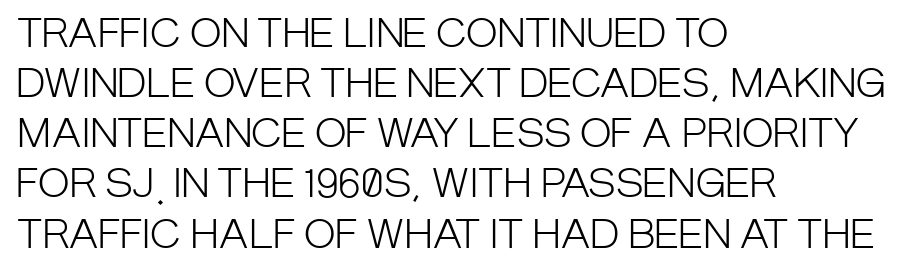
A typesetter would label this face a sans. The font sits on the lighter half of the weight spectrum, regular included. Has an underline been added? It has not. Character widths vary here, with narrow letters taking less room than wide ones. These lines sit exactly where default settings would place them.
